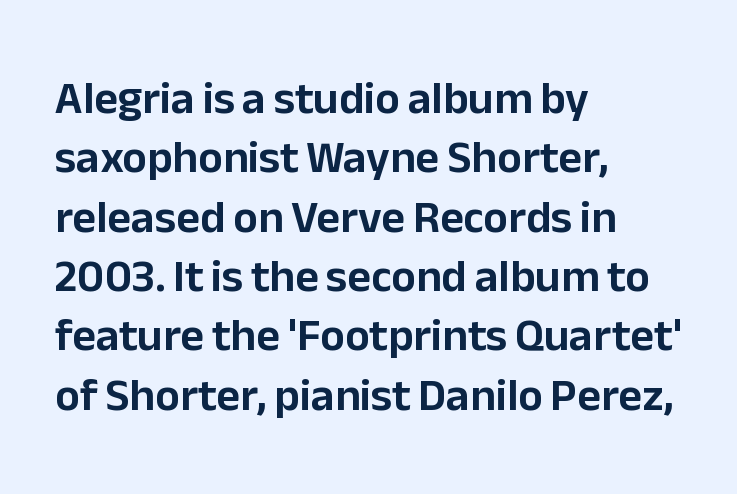
{"serif": "no", "italic": "no", "width": "normal", "stroke_contrast": "low", "x_height": "medium", "monospaced": "no", "underline": "no", "align": "left", "line_spacing": "normal", "line_spacing_ratio": 1.29, "letter_spacing": "normal", "letter_spacing_em": 0.0, "glyph_px": 46}
